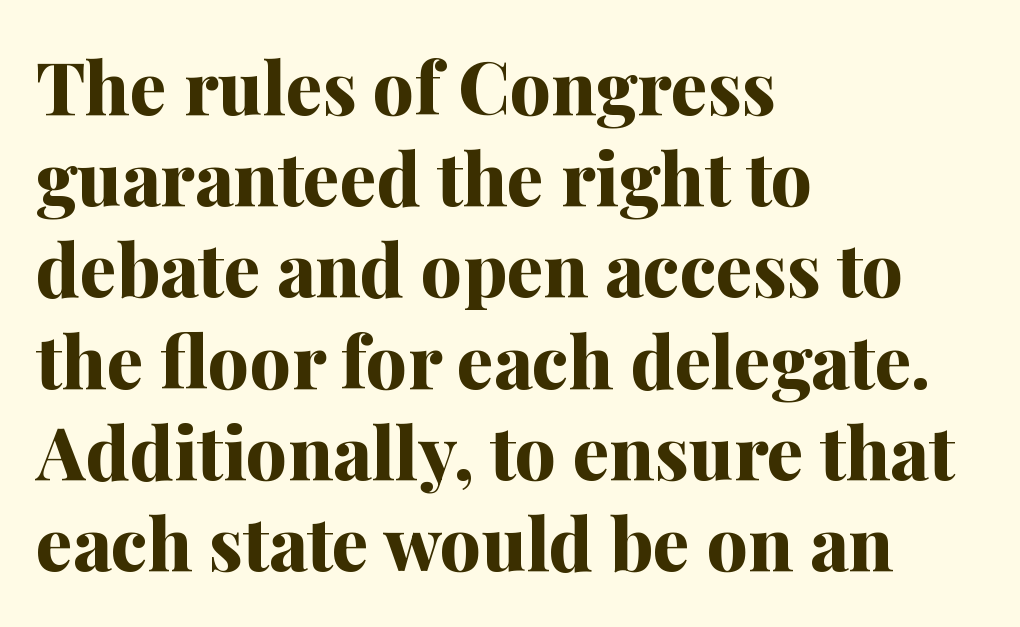
Q: Is the text bold? A: Yes.
Q: Is the text italic (slanted)? A: No, it is upright.
Q: Is the typeface a serif or a sans-serif typeface? A: Serif.
Q: Is the text underlined? A: No.
Q: How is the paragraph aligned? A: Left-aligned.
Q: Is the spacing between letters normal or unusually wide? A: Normal.
Q: Is the spacing between lines tight, normal or loose? A: Normal.
Q: Width (condensed, normal, or wide)? A: Normal.
Q: Stroke contrast? A: Medium.
Q: x-height? A: Medium.
Q: Monospaced? A: No.
